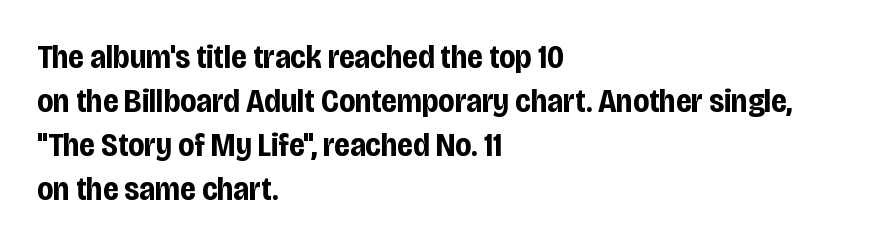
This sample uses an upright cut, with every glyph sitting square on the baseline. The text block is weighted toward the left margin, trailing off unevenly rightward. You could not count columns in this text — the font is proportionally spaced. The glyphs have the mass of a bold cut. Nothing sits at the stroke ends, so this counts as sans-serif. The line texture is even and compact thanks to regular tracking.
